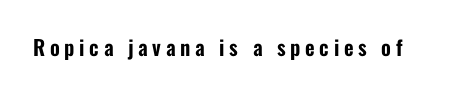
{"italic": "no", "underline": "no", "letter_spacing": "wide", "letter_spacing_em": 0.22, "glyph_px": 21}
